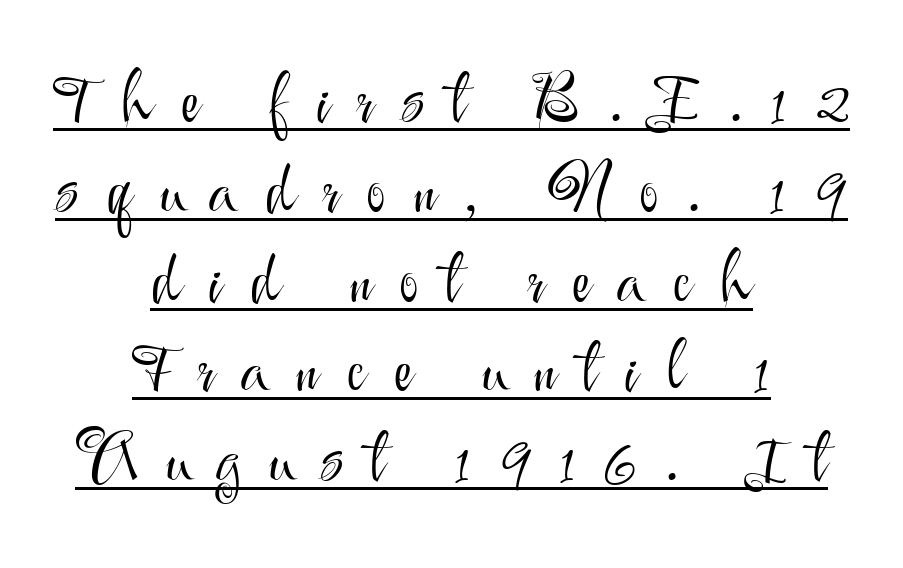
{"serif": "no", "bold": "no", "weight": "light", "width": "normal", "stroke_contrast": "medium", "x_height": "small", "monospaced": "no", "underline": "yes", "align": "center", "line_spacing": "normal", "line_spacing_ratio": 1.36, "letter_spacing": "wide", "letter_spacing_em": 0.42, "glyph_px": 66}
